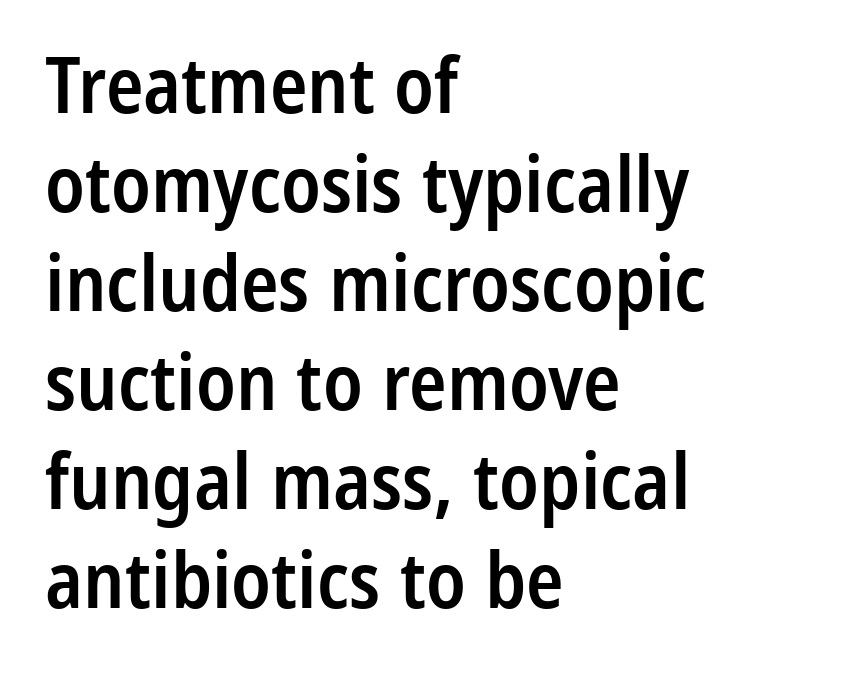
{"serif": "no", "italic": "no", "bold": "semi", "weight": "semibold", "width": "condensed", "stroke_contrast": "low", "x_height": "medium", "monospaced": "no", "underline": "no", "align": "left", "line_spacing": "normal", "line_spacing_ratio": 1.27, "letter_spacing": "normal", "letter_spacing_em": 0.0, "glyph_px": 78}
